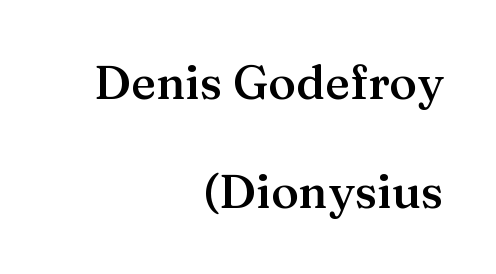
{"serif": "yes", "italic": "no", "bold": "semi", "weight": "semibold", "width": "normal", "stroke_contrast": "medium", "x_height": "medium", "monospaced": "no", "underline": "no", "align": "right", "line_spacing": "loose", "line_spacing_ratio": 2.32, "letter_spacing": "normal", "letter_spacing_em": 0.0, "glyph_px": 47}
